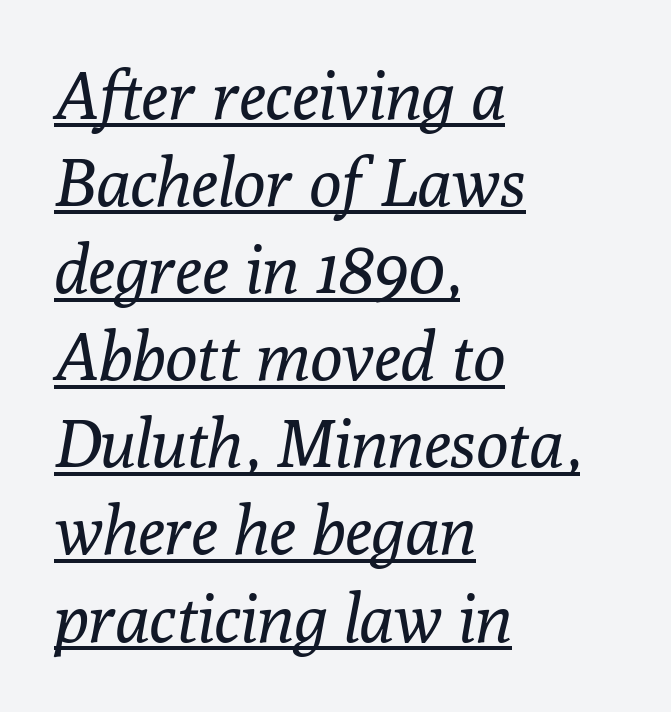
{"serif": "yes", "italic": "yes", "lean": "right", "slant_degrees": 10, "bold": "no", "weight": "regular", "width": "normal", "stroke_contrast": "low", "x_height": "medium", "monospaced": "no", "underline": "yes", "align": "left", "line_spacing": "normal", "line_spacing_ratio": 1.3, "letter_spacing": "normal", "letter_spacing_em": 0.0, "glyph_px": 67}
